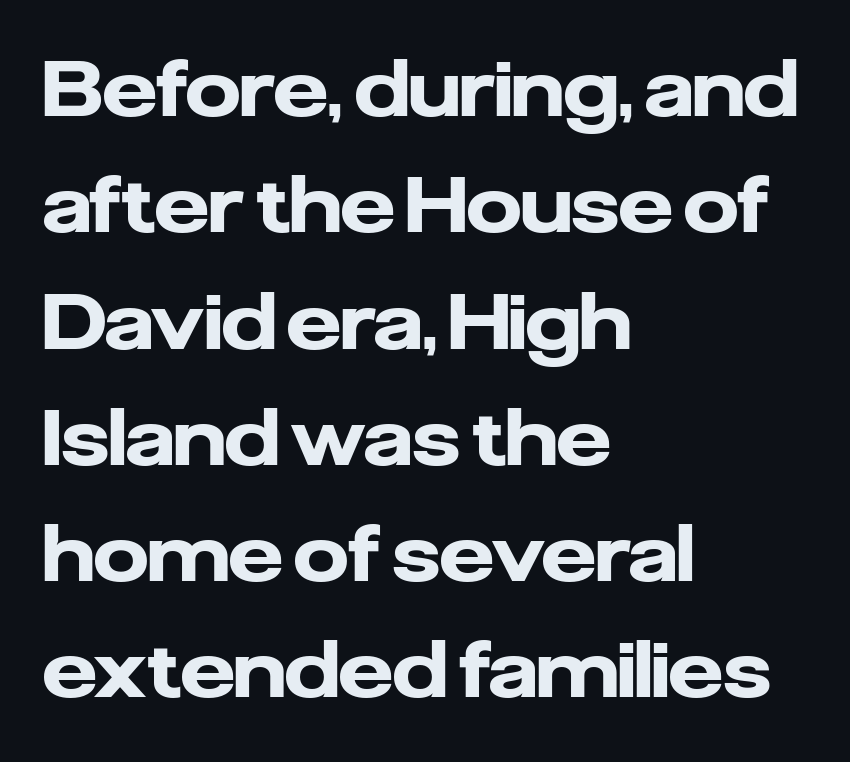
Q: Is the text bold? A: Yes.
Q: Is the text italic (slanted)? A: No, it is upright.
Q: Is the typeface a serif or a sans-serif typeface? A: Sans-serif.
Q: Is the text underlined? A: No.
Q: How is the paragraph aligned? A: Left-aligned.
Q: Is the spacing between letters normal or unusually wide? A: Normal.
Q: Is the spacing between lines tight, normal or loose? A: Normal.
Q: Width (condensed, normal, or wide)? A: Normal.
Q: Stroke contrast? A: Low.
Q: x-height? A: Medium.
Q: Monospaced? A: No.
